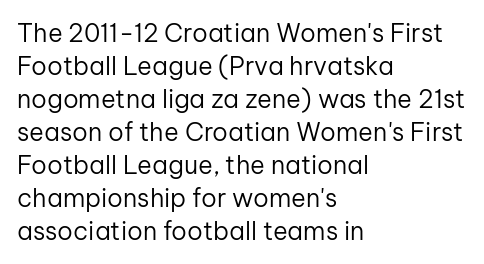
The image shows 25 px text type, upright; set left-aligned, normal line spacing (1.32x), normal letter spacing, not underlined.
